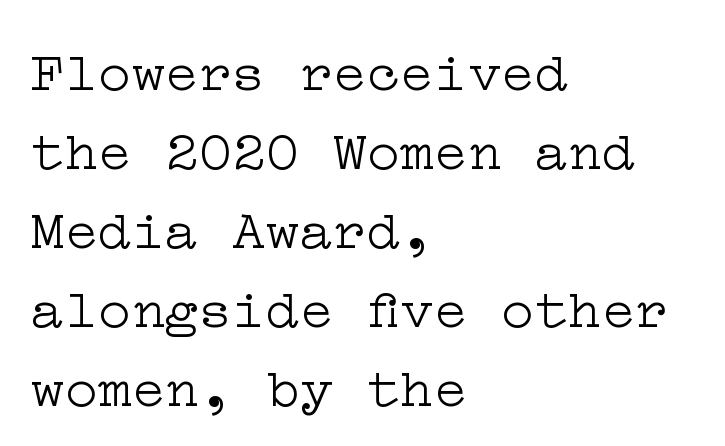
Q: Is the text bold? A: No.
Q: Is the text italic (slanted)? A: No, it is upright.
Q: Is the typeface a serif or a sans-serif typeface? A: Serif.
Q: Is the text underlined? A: No.
Q: How is the paragraph aligned? A: Left-aligned.
Q: Is the spacing between letters normal or unusually wide? A: Normal.
Q: Is the spacing between lines tight, normal or loose? A: Normal.
Q: Width (condensed, normal, or wide)? A: Wide.
Q: Stroke contrast? A: Low.
Q: x-height? A: Medium.
